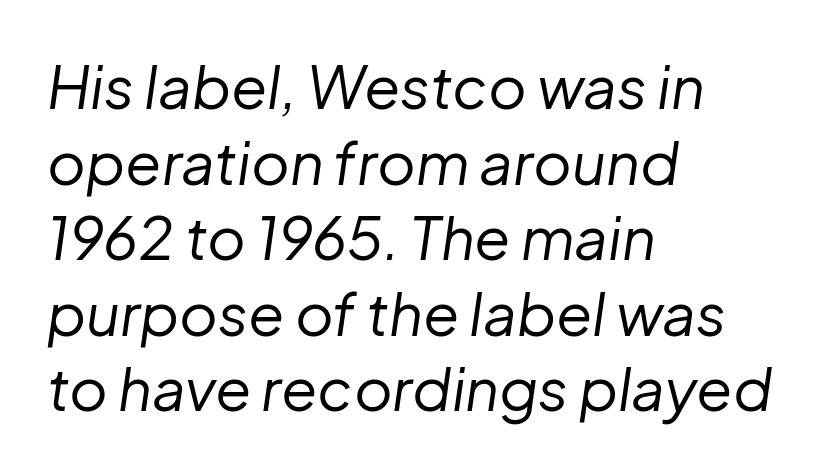
Q: Is the text bold? A: No.
Q: Is the text italic (slanted)? A: Yes, it leans right by about 8 degrees.
Q: Is the text underlined? A: No.
Q: How is the paragraph aligned? A: Left-aligned.
Q: Is the spacing between letters normal or unusually wide? A: Normal.
Q: Is the spacing between lines tight, normal or loose? A: Normal.
Q: Width (condensed, normal, or wide)? A: Normal.
Q: Stroke contrast? A: Low.
Q: x-height? A: Medium.
Q: Monospaced? A: No.
